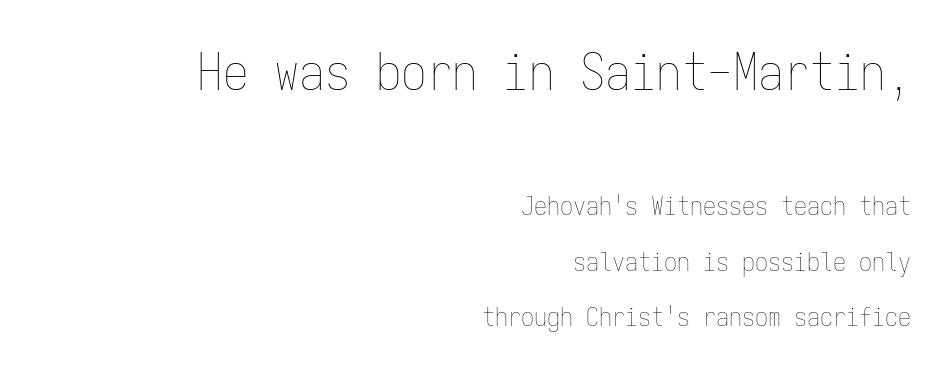
The image shows 51 px thin, condensed type, upright, monospaced; set right-aligned, loose line spacing (2.13x), normal letter spacing, not underlined; the first (top) block is 1.96x larger; low stroke contrast and a medium x-height.
